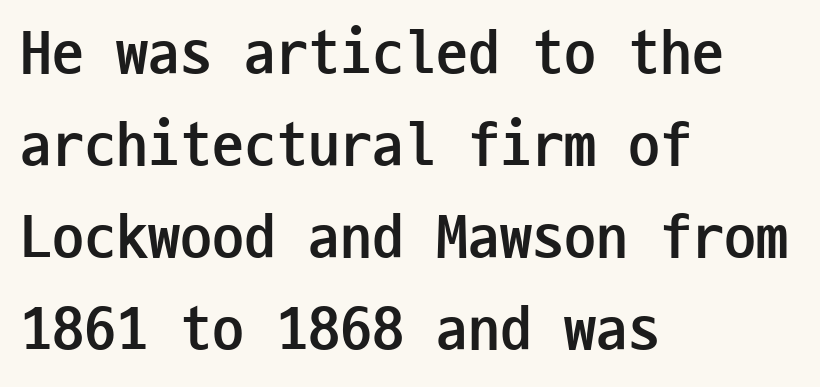
{"serif": "no", "italic": "no", "bold": "yes", "weight": "semibold", "width": "condensed", "stroke_contrast": "low", "x_height": "medium", "monospaced": "yes", "underline": "no", "align": "left", "line_spacing": "normal", "line_spacing_ratio": 1.44, "letter_spacing": "normal", "letter_spacing_em": 0.0, "glyph_px": 64}
